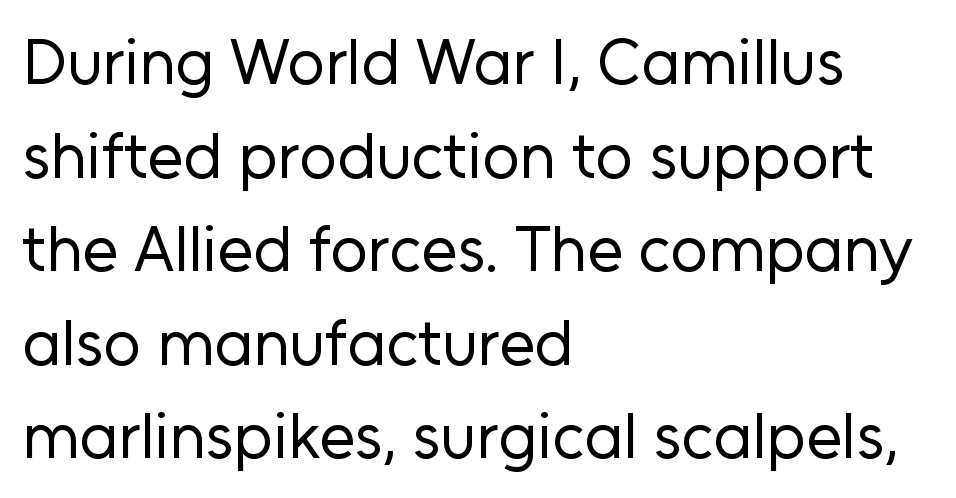
{"serif": "no", "italic": "no", "bold": "no", "weight": "regular", "width": "normal", "stroke_contrast": "low", "x_height": "medium", "monospaced": "no", "underline": "no", "align": "left", "line_spacing": "normal", "line_spacing_ratio": 1.44, "letter_spacing": "normal", "letter_spacing_em": 0.0, "glyph_px": 65}
